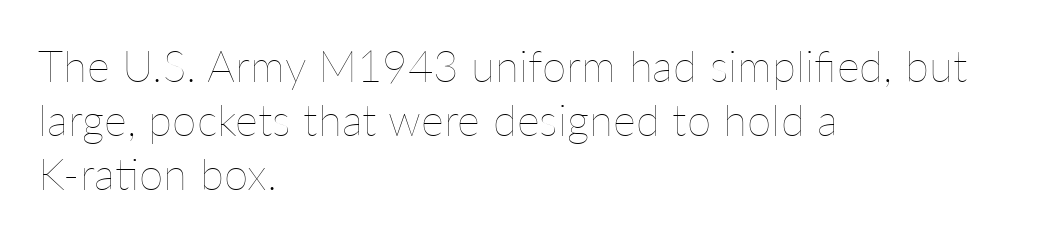
The image shows 44 px thin type, upright; set left-aligned, line spacing 1.23x, normal letter spacing, not underlined; low stroke contrast and a medium x-height.
